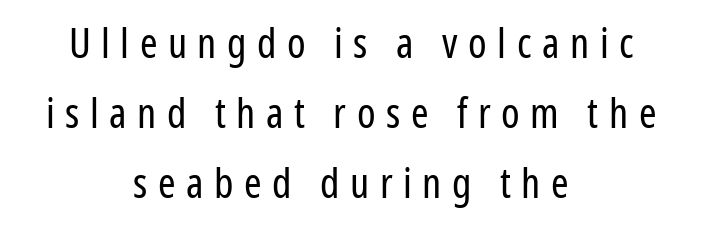
{"serif": "no", "italic": "no", "bold": "no", "weight": "regular", "width": "condensed", "stroke_contrast": "low", "x_height": "medium", "monospaced": "no", "underline": "no", "align": "center", "line_spacing": "normal", "line_spacing_ratio": 1.67, "letter_spacing": "wide", "letter_spacing_em": 0.25, "glyph_px": 42}
